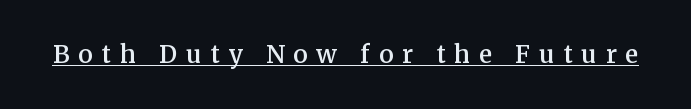
The passage shown has open, widely tracked lettering throughout. Typographic density is moderately raised because the face is semibold. Emphasis is given by a line drawn under the lettering. Does the lettering tilt? It doesn't — this is upright.
